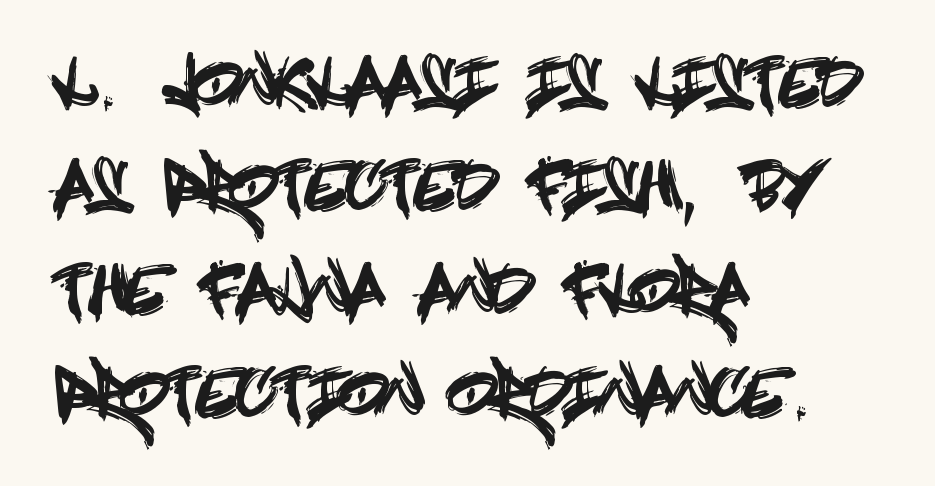
The setting favours the left margin, as ordinary paragraphs usually do. Regarding leading, the lines here are spaced in the standard way. The typeface chosen for these lines omits serifs. Only glyphs here, with clear space below each row.
